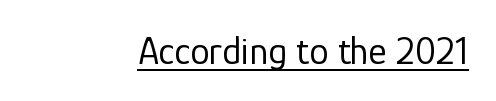
{"serif": "no", "italic": "no", "bold": "no", "weight": "regular", "width": "normal", "stroke_contrast": "low", "x_height": "medium", "monospaced": "no", "underline": "yes", "letter_spacing": "normal", "letter_spacing_em": 0.0, "glyph_px": 39}
